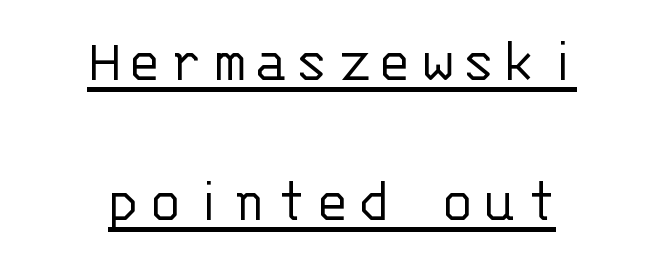
The image shows 62 px light sans-serif type, upright, monospaced; set centered, loose line spacing (2.26x), underlined; low stroke contrast and a large x-height.
